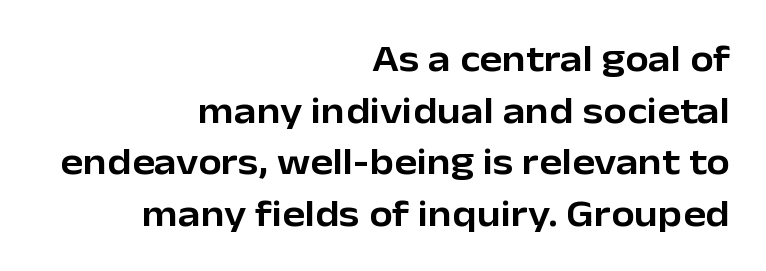
Q: Is the text italic (slanted)? A: No, it is upright.
Q: Is the typeface a serif or a sans-serif typeface? A: Sans-serif.
Q: Is the text underlined? A: No.
Q: How is the paragraph aligned? A: Right-aligned.
Q: Is the spacing between letters normal or unusually wide? A: Normal.
Q: Is the spacing between lines tight, normal or loose? A: Normal.
Q: Width (condensed, normal, or wide)? A: Normal.
Q: Stroke contrast? A: Low.
Q: x-height? A: Medium.
Q: Monospaced? A: No.
